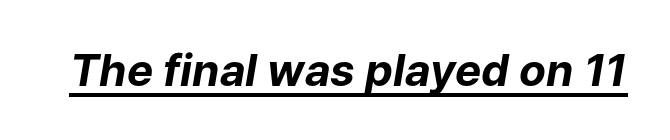
The image shows 44 px bold type, italic (leaning right); set normal letter spacing, underlined; low stroke contrast and a medium x-height.
